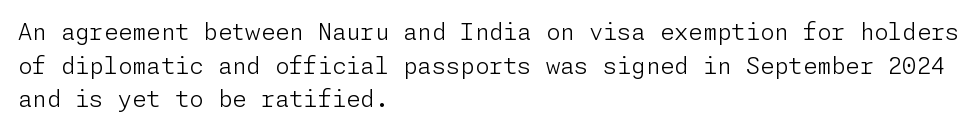
{"italic": "no", "bold": "no", "underline": "no", "align": "left", "line_spacing": "normal", "line_spacing_ratio": 1.46, "letter_spacing": "normal", "letter_spacing_em": 0.0, "glyph_px": 23}
